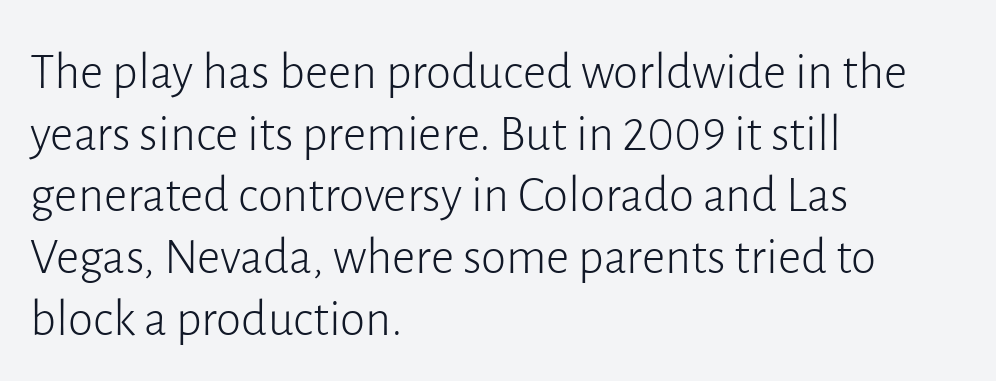
Q: Is the text bold? A: No.
Q: Is the text italic (slanted)? A: No, it is upright.
Q: Is the typeface a serif or a sans-serif typeface? A: Sans-serif.
Q: Is the text underlined? A: No.
Q: How is the paragraph aligned? A: Left-aligned.
Q: Is the spacing between letters normal or unusually wide? A: Normal.
Q: Width (condensed, normal, or wide)? A: Normal.
Q: Stroke contrast? A: Low.
Q: x-height? A: Medium.
Q: Monospaced? A: No.
